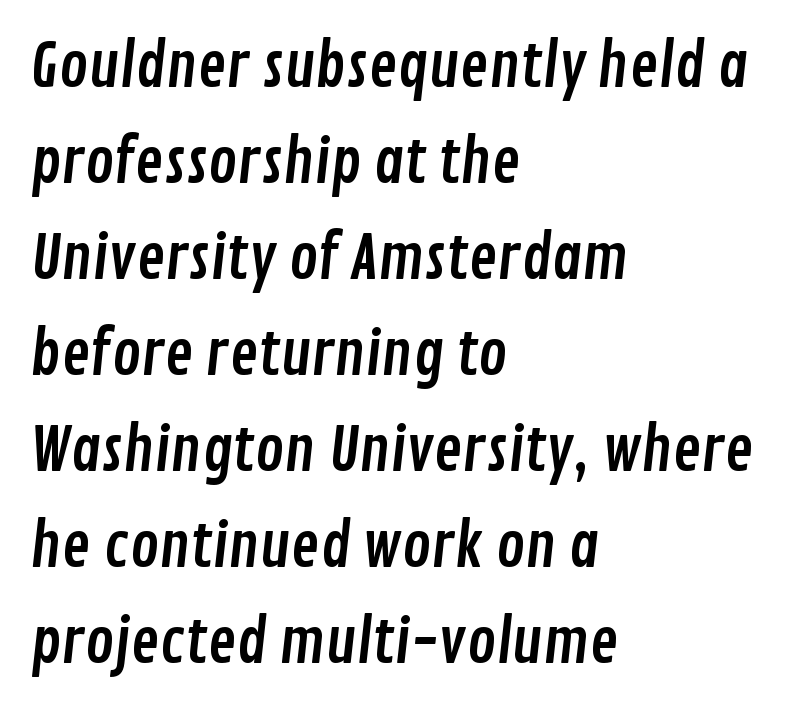
{"serif": "no", "width": "condensed", "stroke_contrast": "low", "x_height": "medium", "monospaced": "no", "underline": "no", "align": "left", "line_spacing": "normal", "line_spacing_ratio": 1.6, "letter_spacing": "normal", "letter_spacing_em": 0.0, "glyph_px": 60}
